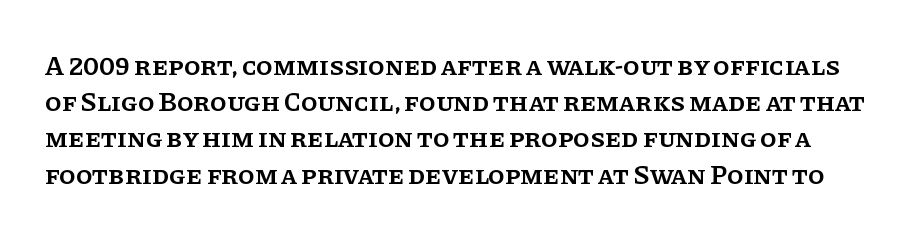
The horizontal fit of the characters is conventional and even. Underline: absent. The sample has been set in demibold, a notch under bold. A typesetter would call this leading conventional body-copy spacing. The axis of the letterforms is exactly vertical.
